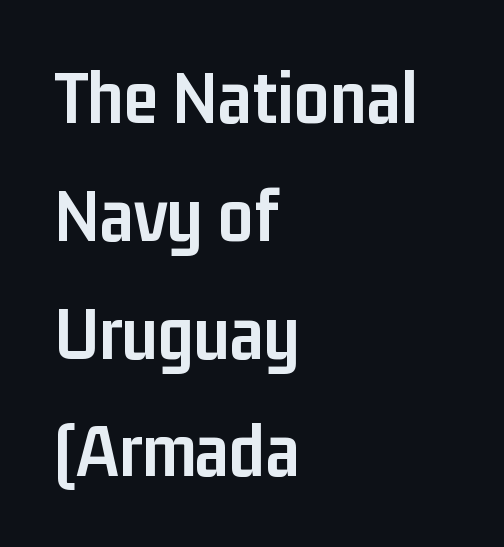
This rendering uses left alignment, leaving the right contour irregular. Ordinary non-slanted type is in use. If you measured baseline to baseline, you'd find a middling distance. The rendering keeps characters at their native spacing. The area under the type is left untouched.
